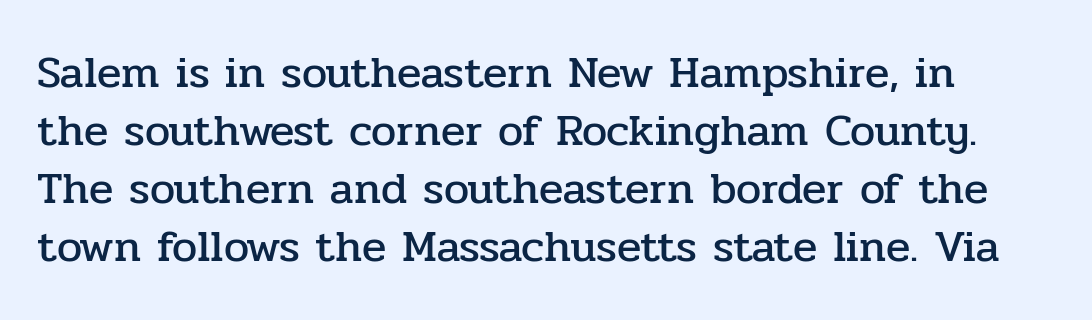
The image shows 45 px serif type, upright; set normal line spacing (1.29x), normal letter spacing, not underlined; low stroke contrast and a medium x-height.
